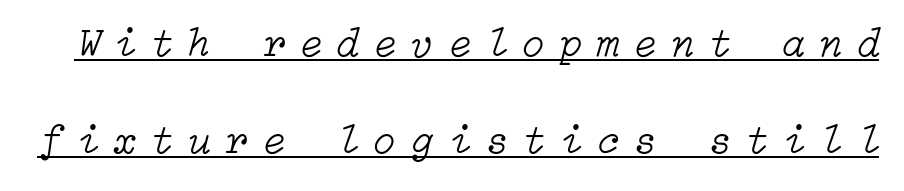
Is there much room between lines? Yes — plenty of vertical air separates them. A typesetter would call this heavily tracked-out type. If you drew a line through each stem, it would be angled. These characters rest on top of a visible drawn line. Counters stay open thanks to moderate or lighter strokes.
